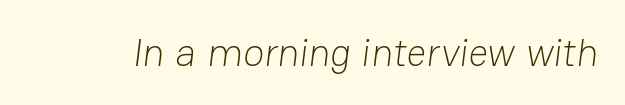
The face used here is rendered with its standard letterfit. The letters advance in unequal steps, a hallmark of proportional type. Unlike a traditional serif, this face leaves its strokes unadorned. The foot of each line stays bare and open. Stroke mass is kept to a normal reading level or below.
